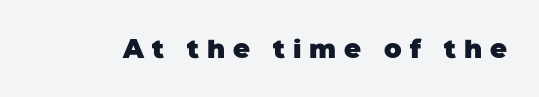
The image shows 26 px bold type; set unusually wide letter spacing (+0.3 em), not underlined.
